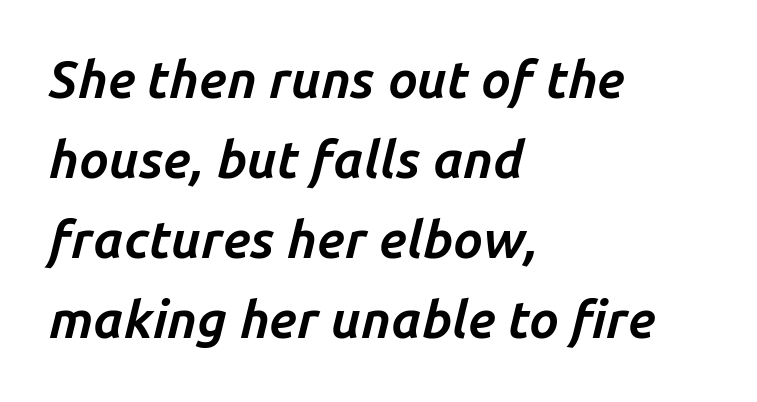
Q: Is the text bold? A: Yes.
Q: Is the text italic (slanted)? A: Yes, it leans right by about 14 degrees.
Q: Is the text underlined? A: No.
Q: How is the paragraph aligned? A: Left-aligned.
Q: Is the spacing between letters normal or unusually wide? A: Normal.
Q: Is the spacing between lines tight, normal or loose? A: Normal.
Q: Width (condensed, normal, or wide)? A: Normal.
Q: Stroke contrast? A: Low.
Q: x-height? A: Medium.
Q: Monospaced? A: No.
